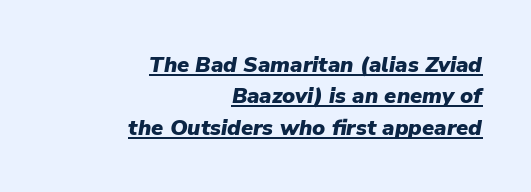
These lines carry a lot of weight — the face is fully bold. This sample keeps an unexceptional amount of space between lines. The words here are underlined. A student would call this right alignment; a typographer would say flush right, rag left.
